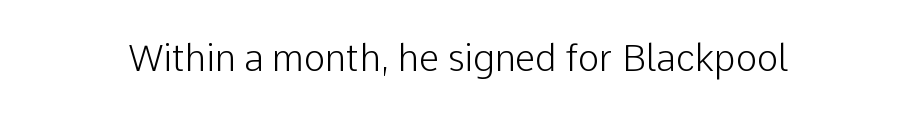
{"serif": "no", "italic": "no", "bold": "no", "weight": "light", "width": "normal", "stroke_contrast": "low", "x_height": "medium", "monospaced": "no", "underline": "no", "letter_spacing": "normal", "letter_spacing_em": 0.0, "glyph_px": 36}
